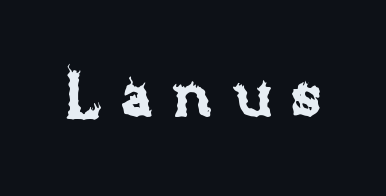
These lines are rendered in a variable-pitch font. The gap between lines stays unmarked. Ascenders rise straight up at ninety degrees. The passage shown has open, widely tracked lettering throughout.
